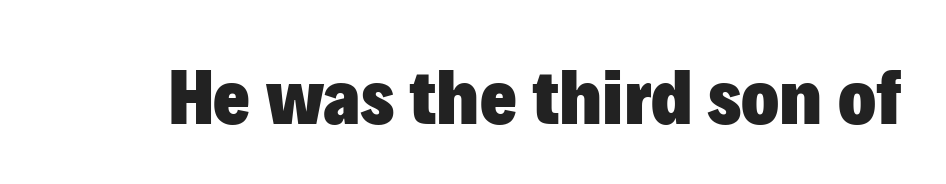
Type style note: lacks serifs. Students, this is bold: see how much ink each stroke carries. This sample has the flowing, uneven cadence of proportional lettering. Look at the tracking — it's just the regular setting, nothing added. The foot of each line stays bare and open. This sample uses an upright cut, with every glyph sitting square on the baseline.
